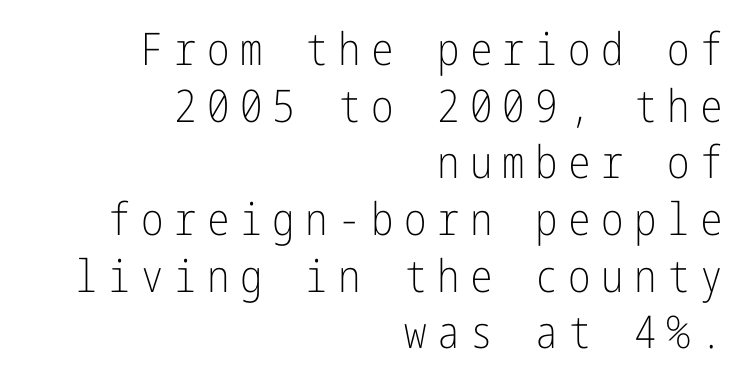
{"serif": "no", "italic": "no", "bold": "no", "weight": "light", "width": "condensed", "stroke_contrast": "low", "x_height": "medium", "underline": "no", "align": "right", "line_spacing": "normal", "line_spacing_ratio": 1.26, "letter_spacing": "wide", "letter_spacing_em": 0.23, "glyph_px": 45}
